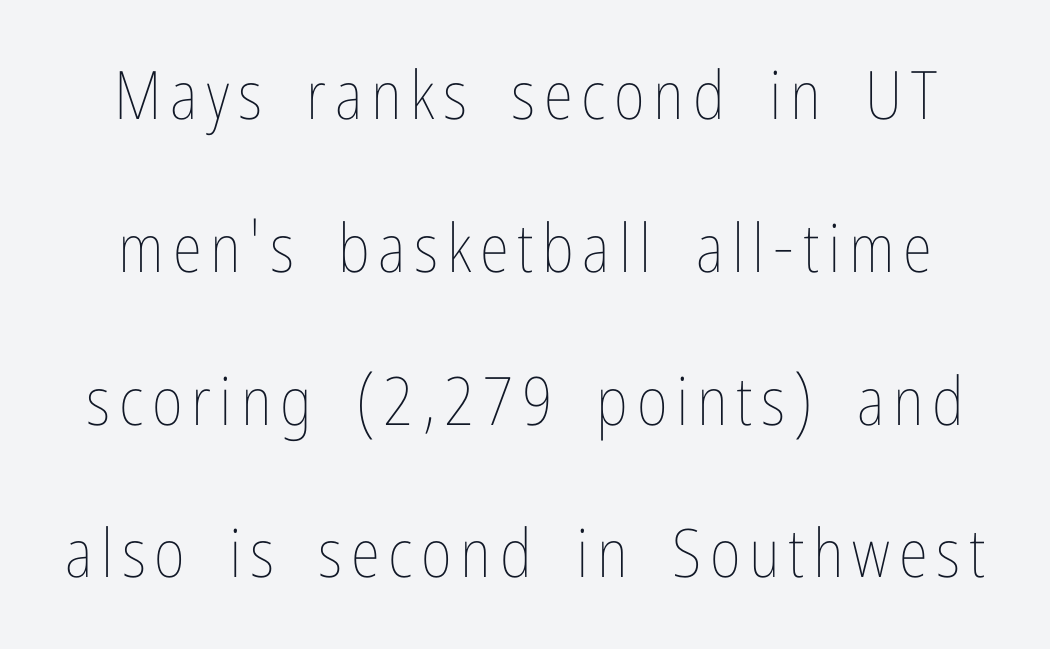
Vertical strokes here are truly vertical. The font sits on the lighter half of the weight spectrum, regular included. Plain, unruled lines of type. Each letter keeps its own natural width here, so spacing adapts to shape.
